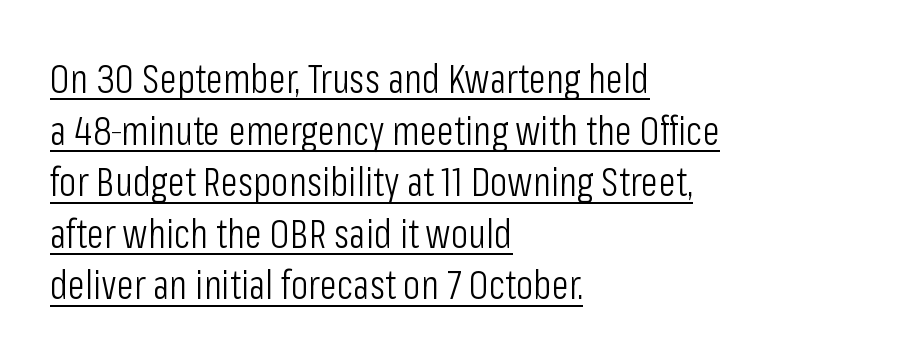
Q: Is the text bold? A: No.
Q: Is the text italic (slanted)? A: No, it is upright.
Q: Is the typeface a serif or a sans-serif typeface? A: Sans-serif.
Q: Is the text underlined? A: Yes.
Q: How is the paragraph aligned? A: Left-aligned.
Q: Is the spacing between letters normal or unusually wide? A: Normal.
Q: Is the spacing between lines tight, normal or loose? A: Normal.
Q: Width (condensed, normal, or wide)? A: Condensed.
Q: Stroke contrast? A: Low.
Q: x-height? A: Medium.
Q: Monospaced? A: No.
